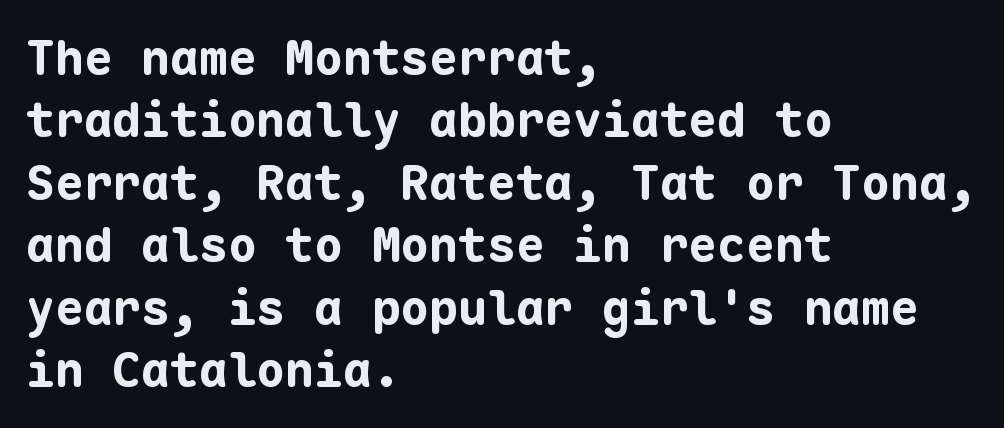
{"serif": "no", "italic": "no", "bold": "yes", "weight": "bold", "width": "normal", "stroke_contrast": "low", "x_height": "medium", "monospaced": "yes", "underline": "no", "align": "left", "line_spacing": "normal", "line_spacing_ratio": 1.3, "letter_spacing": "normal", "letter_spacing_em": 0.0, "glyph_px": 48}
